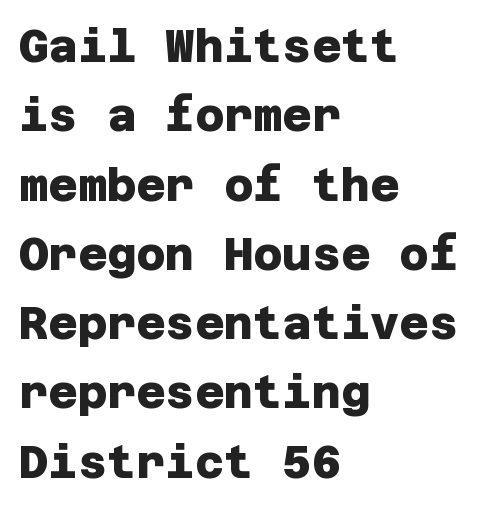
Q: Is the text bold? A: Yes.
Q: Is the typeface a serif or a sans-serif typeface? A: Sans-serif.
Q: Is the text underlined? A: No.
Q: How is the paragraph aligned? A: Left-aligned.
Q: Is the spacing between letters normal or unusually wide? A: Normal.
Q: Is the spacing between lines tight, normal or loose? A: Normal.
Q: Width (condensed, normal, or wide)? A: Normal.
Q: Stroke contrast? A: Low.
Q: x-height? A: Large.
